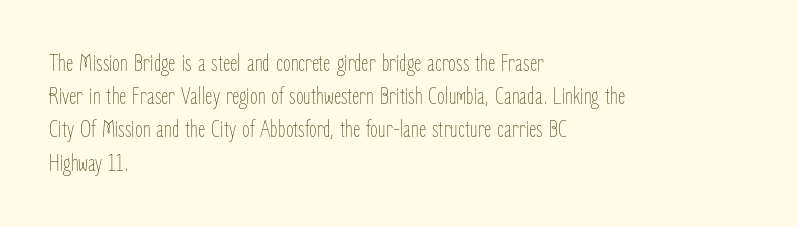
The image shows 25 px text type, upright; set left-aligned, normal line spacing (1.33x), normal letter spacing, not underlined.
